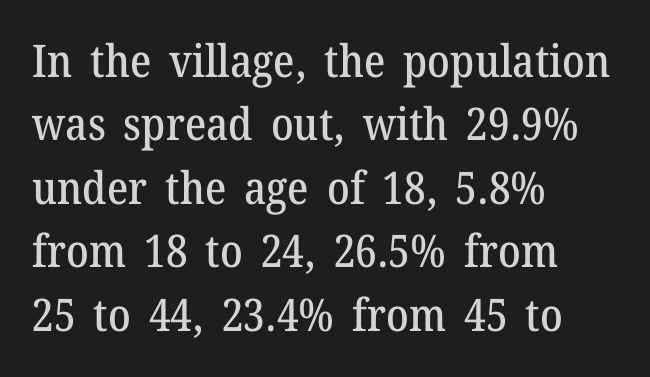
{"serif": "yes", "italic": "no", "width": "normal", "stroke_contrast": "medium", "x_height": "medium", "monospaced": "no", "underline": "no", "align": "left", "line_spacing": "normal", "line_spacing_ratio": 1.41, "letter_spacing": "normal", "letter_spacing_em": 0.0, "glyph_px": 45}
